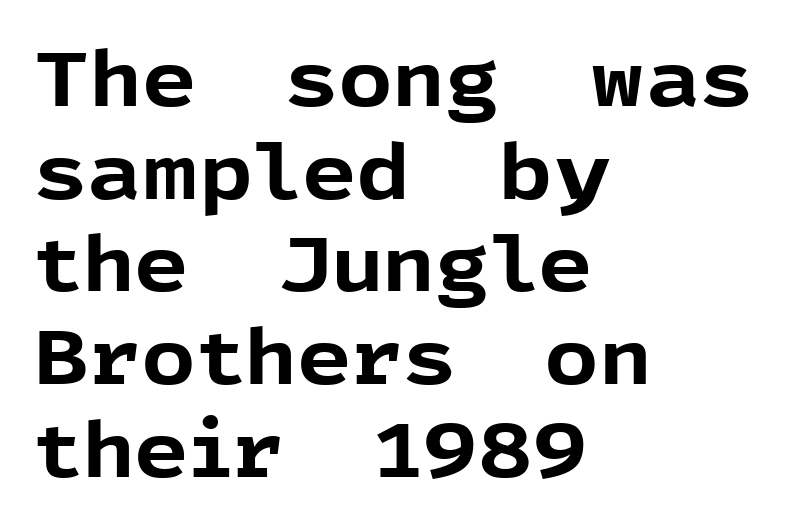
{"serif": "no", "italic": "no", "bold": "yes", "weight": "bold", "width": "normal", "x_height": "medium", "monospaced": "no", "underline": "no", "align": "left", "line_spacing_ratio": 1.22, "letter_spacing": "normal", "letter_spacing_em": 0.0, "glyph_px": 76}
